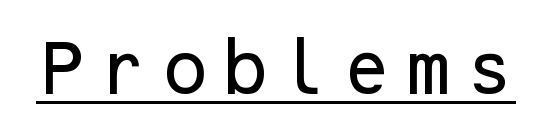
A typographer would call this underscored text. Posture: vertical. The typeface chosen for these lines omits serifs.
